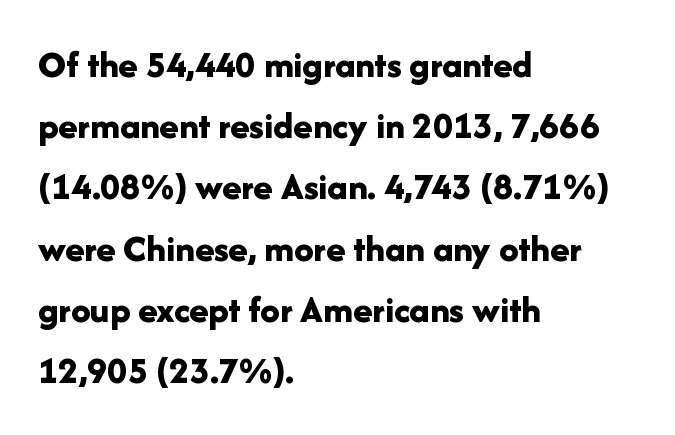
{"serif": "no", "italic": "no", "bold": "yes", "weight": "bold", "width": "normal", "stroke_contrast": "low", "x_height": "medium", "monospaced": "no", "underline": "no", "align": "left", "line_spacing": "normal", "line_spacing_ratio": 1.57, "letter_spacing": "normal", "letter_spacing_em": 0.0, "glyph_px": 39}
